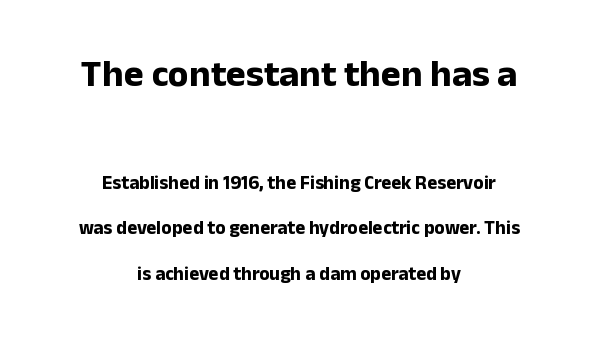
What weight is shown? A full bold with thick strokes. A student would call this center alignment; a typographer would say set centered. The passage shown is not underscored anywhere. Students, observe: this is what heavily led, spacious text looks like. Here the glyphs are tracked normally, forming tight word shapes. The letters stand straight up with perfectly vertical stems.
